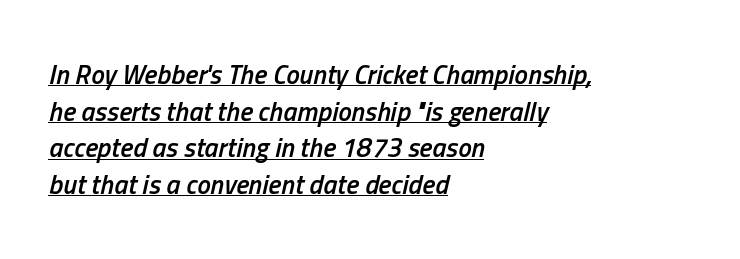
{"italic": "yes", "lean": "right", "slant_degrees": 13, "bold": "semi", "underline": "yes", "align": "left", "line_spacing": "normal", "line_spacing_ratio": 1.36, "letter_spacing": "normal", "letter_spacing_em": 0.0, "glyph_px": 27}
